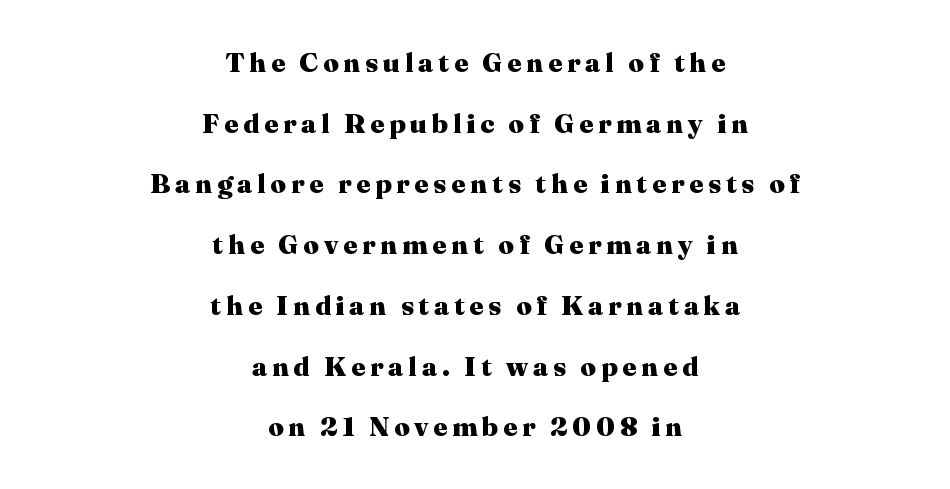
Does the copy run flush right? No — it is centered line by line. Bold? Absolutely — the strokes are thick and heavy. No italicization has been applied; the sample stays upright. The designer dialed line spacing up above the default.
